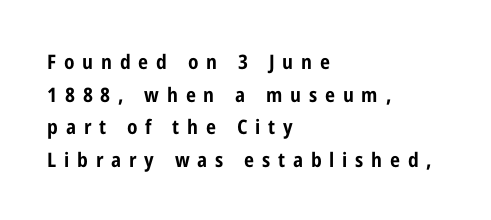
Q: Is the text bold? A: Yes.
Q: Is the text italic (slanted)? A: No, it is upright.
Q: Is the text underlined? A: No.
Q: How is the paragraph aligned? A: Left-aligned.
Q: Is the spacing between letters normal or unusually wide? A: Unusually wide.
Q: Is the spacing between lines tight, normal or loose? A: Normal.
